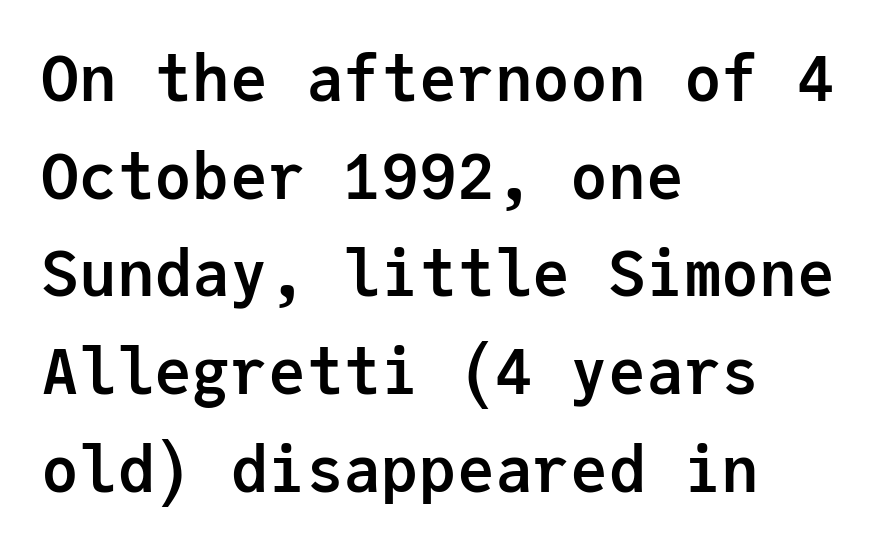
Q: Is the text bold? A: Yes.
Q: Is the text italic (slanted)? A: No, it is upright.
Q: Is the typeface a serif or a sans-serif typeface? A: Sans-serif.
Q: Is the text underlined? A: No.
Q: How is the paragraph aligned? A: Left-aligned.
Q: Is the spacing between letters normal or unusually wide? A: Normal.
Q: Is the spacing between lines tight, normal or loose? A: Normal.
Q: Width (condensed, normal, or wide)? A: Normal.
Q: Stroke contrast? A: Low.
Q: x-height? A: Medium.
Q: Monospaced? A: Yes.
